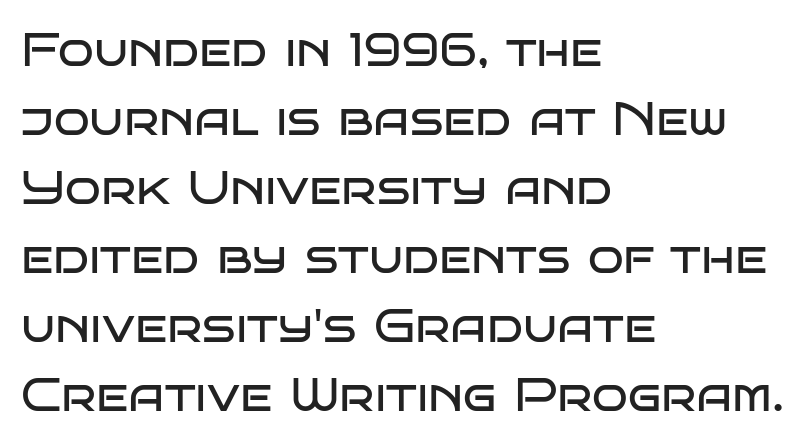
Spacing verdict: proportional, widths tailored to each character. Tracking value appears to be zero — textbook default spacing. Heft: none added — not bold. These lines are set flush left with a ragged right edge. Underlining? Definitely not there. Whoever set this chose a conventional vertical rhythm.
